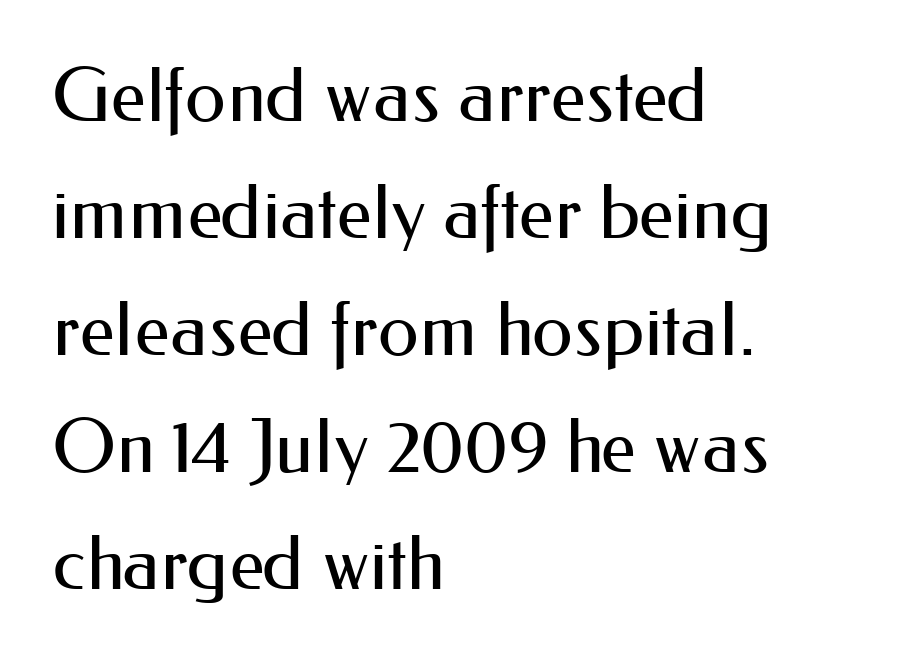
{"serif": "no", "italic": "no", "bold": "no", "weight": "regular", "width": "normal", "stroke_contrast": "medium", "x_height": "small", "monospaced": "no", "underline": "no", "align": "left", "line_spacing": "normal", "line_spacing_ratio": 1.58, "letter_spacing": "normal", "letter_spacing_em": 0.0, "glyph_px": 74}
